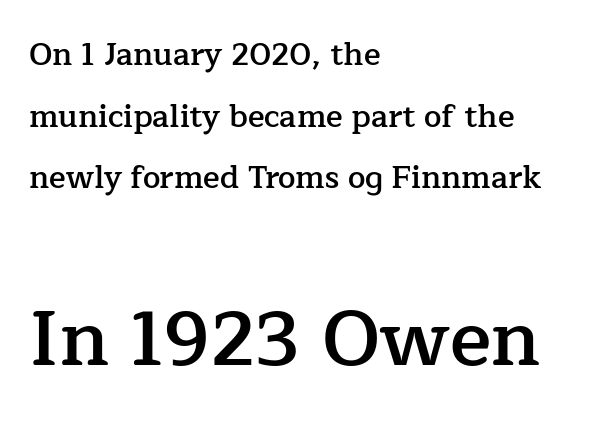
Old-style or modern, the face here clearly has serifs. Where is the straight margin? On the left. Line spacing here is loose. The specimen reads as upright at a glance. Emphasis by weight is partial: semibold. How are the letters spaced? Ordinarily, with no added tracking.
